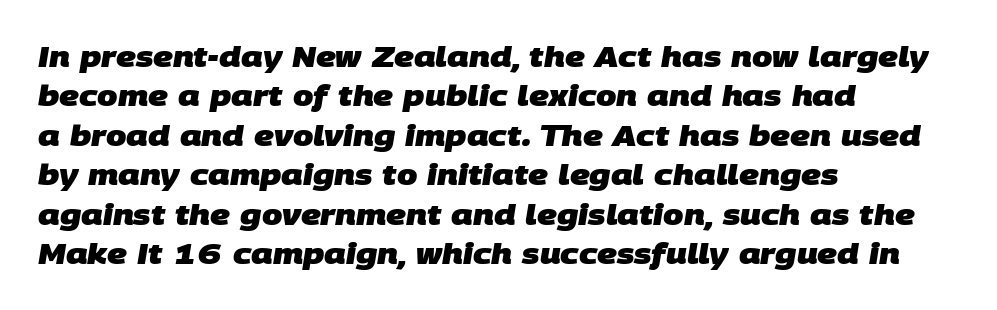
{"serif": "no", "bold": "yes", "weight": "heavy", "width": "normal", "stroke_contrast": "low", "x_height": "large", "monospaced": "no", "underline": "no", "align": "left", "line_spacing": "normal", "line_spacing_ratio": 1.36, "letter_spacing": "normal", "letter_spacing_em": 0.0, "glyph_px": 29}
